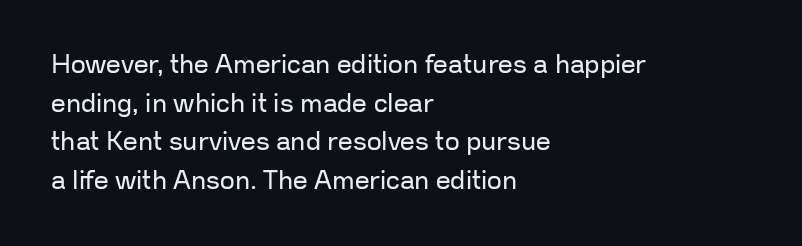
{"italic": "no", "bold": "no", "underline": "no", "align": "left", "line_spacing": "normal", "line_spacing_ratio": 1.49, "letter_spacing": "normal", "letter_spacing_em": 0.0, "glyph_px": 26}
